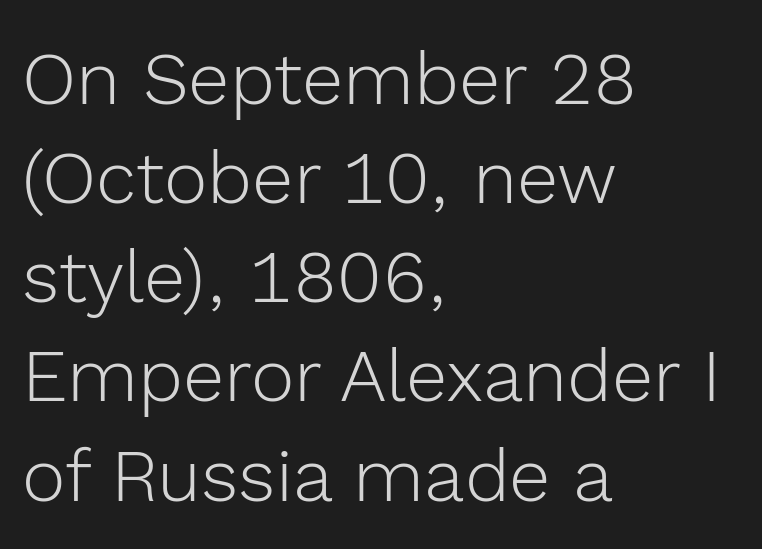
Letters have the restrained weight of plain body copy at most. Quick note: interline space is typical. In CSS terms this would be text-align: left. Rule under the text: the space is simply empty. Are there feet on the stems? There aren't — it's a sans.
